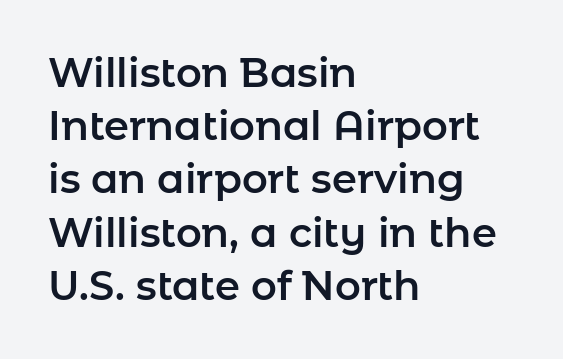
Words appear dense and cohesive because spacing is normal. Beneath every word, the page is bare. This is the regular roman posture of the typeface. A student would call this left alignment; a typographer would say flush left, rag right. Note: no serifs on the glyphs. Varying glyph widths throughout — classic text-font behaviour.
